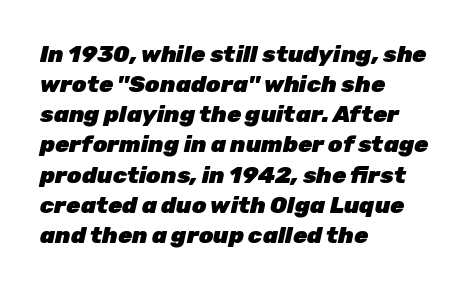
The letterforms sit shoulder to shoulder at normal distance. Horizontal bands of white between lines are of average thickness. Reading down the block, your eye returns to a fixed left position each line. The space directly below the letters is spotless.
